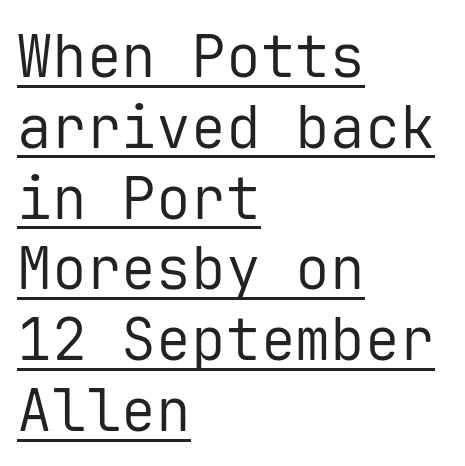
{"serif": "no", "italic": "no", "bold": "no", "weight": "regular", "width": "normal", "stroke_contrast": "low", "x_height": "medium", "monospaced": "yes", "underline": "yes", "align": "left", "line_spacing_ratio": 1.22, "letter_spacing": "normal", "letter_spacing_em": 0.0, "glyph_px": 58}
